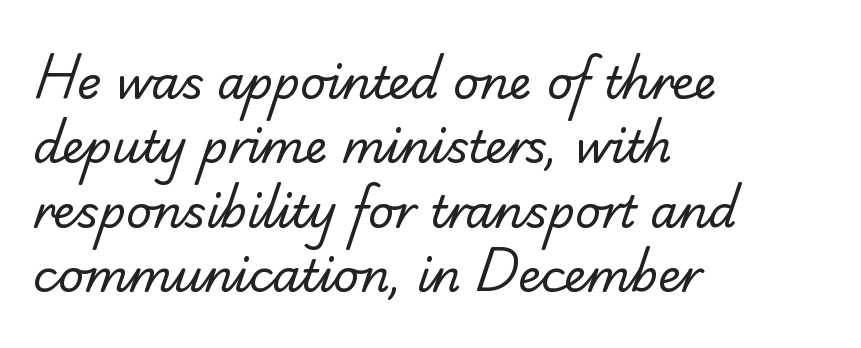
The image shows 45 px regular-weight serif type; set left-aligned, normal line spacing (1.43x), normal letter spacing, not underlined; low stroke contrast and a small x-height.
